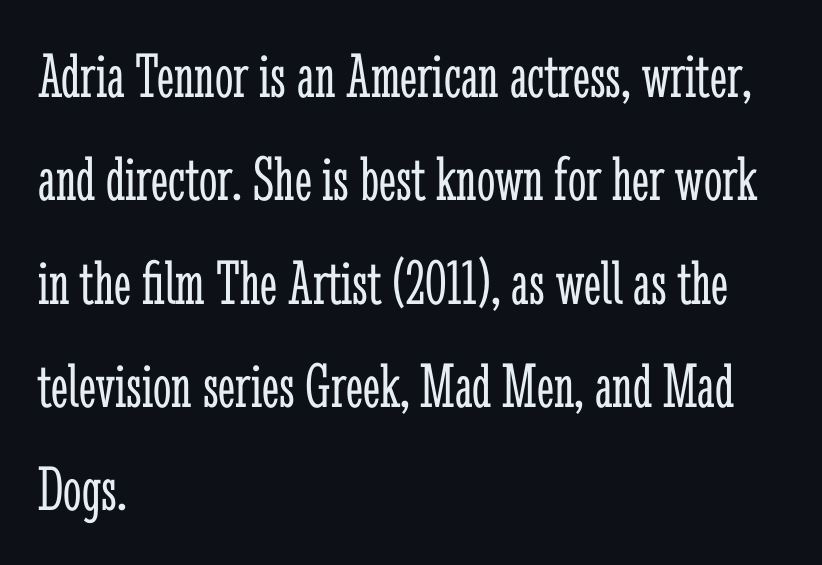
The specimen omits any rule beneath the text block's lines. Horizontal bands of white between lines are of average thickness. Observe the ordinary spacing: letters are neighbours, not strangers. Italic? Not at all — the glyphs are vertical. No heavy texture on the line: the type isn't bold. Regarding serifs, this sample has them.
